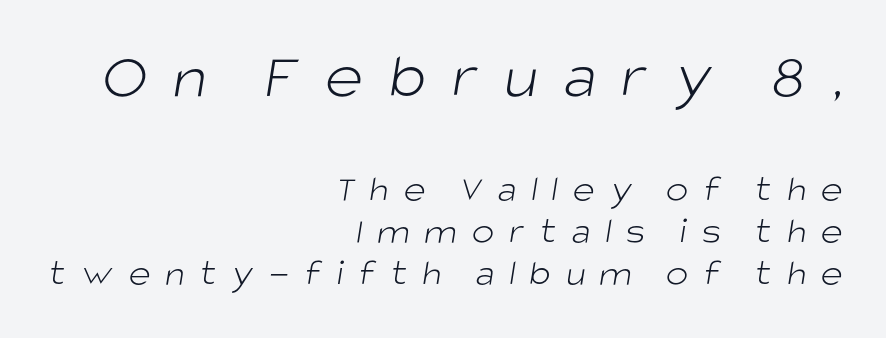
Q: Is the text bold? A: No.
Q: Is the typeface a serif or a sans-serif typeface? A: Sans-serif.
Q: Is the text underlined? A: No.
Q: How is the paragraph aligned? A: Right-aligned.
Q: Is the spacing between letters normal or unusually wide? A: Unusually wide.
Q: Is the spacing between lines tight, normal or loose? A: Tight.
Q: Which block of text is set in a larger size, the first (top) or the second (bottom)? A: The first (top) one.
Q: Width (condensed, normal, or wide)? A: Normal.
Q: Stroke contrast? A: Low.
Q: x-height? A: Large.
Q: Monospaced? A: No.
